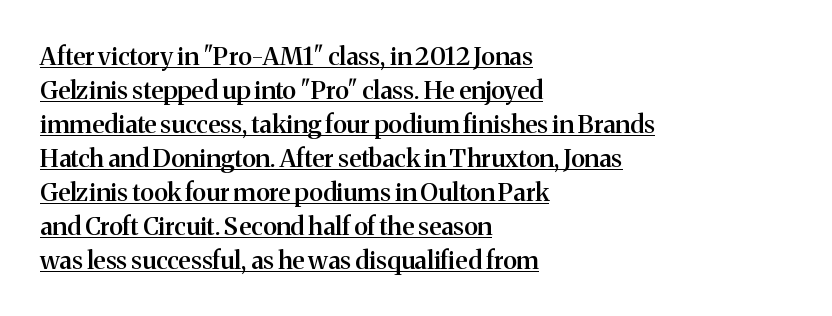
The image shows 25 px text type, upright; set left-aligned, normal line spacing (1.36x), normal letter spacing, underlined.
